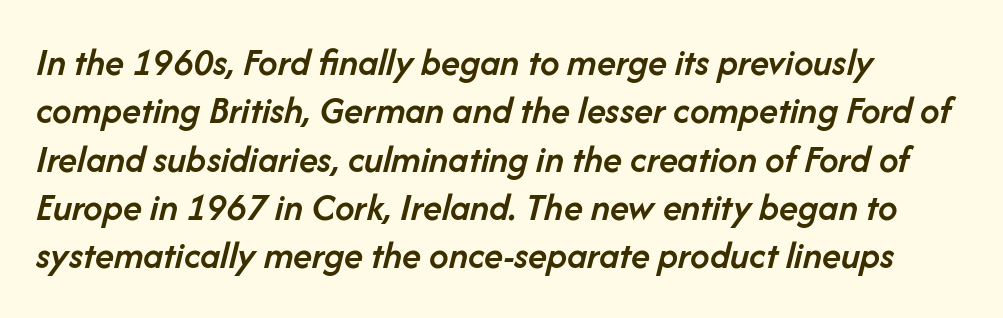
{"italic": "yes", "lean": "right", "slant_degrees": 14, "bold": "semi", "weight": "semibold", "width": "normal", "stroke_contrast": "low", "x_height": "medium", "monospaced": "no", "underline": "no", "align": "left", "line_spacing_ratio": 1.24, "letter_spacing": "normal", "letter_spacing_em": 0.0, "glyph_px": 39}
